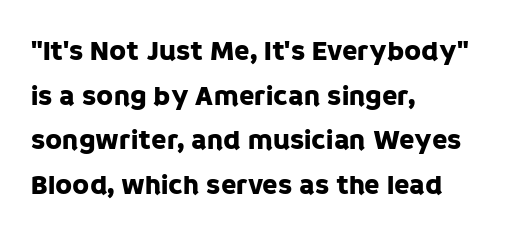
Q: Is the text italic (slanted)? A: No, it is upright.
Q: Is the typeface a serif or a sans-serif typeface? A: Sans-serif.
Q: Is the text underlined? A: No.
Q: How is the paragraph aligned? A: Left-aligned.
Q: Is the spacing between letters normal or unusually wide? A: Normal.
Q: Is the spacing between lines tight, normal or loose? A: Normal.
Q: Width (condensed, normal, or wide)? A: Normal.
Q: Stroke contrast? A: Low.
Q: x-height? A: Large.
Q: Monospaced? A: No.
